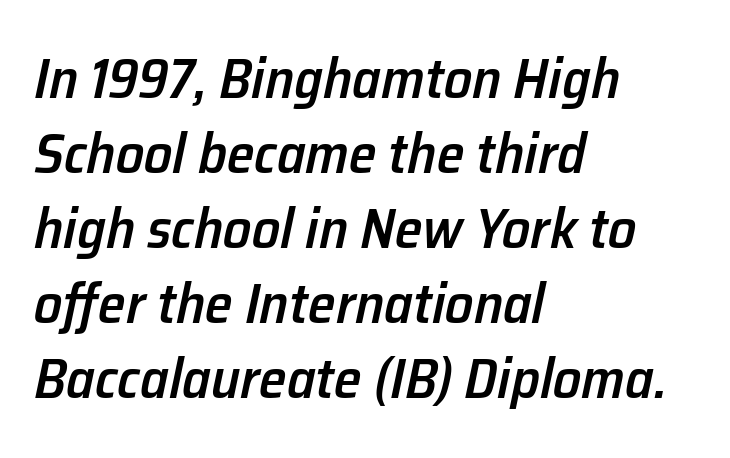
Q: Is the text bold? A: Semi-bold.
Q: Is the text italic (slanted)? A: Yes, it leans right by about 12 degrees.
Q: Is the text underlined? A: No.
Q: How is the paragraph aligned? A: Left-aligned.
Q: Is the spacing between letters normal or unusually wide? A: Normal.
Q: Is the spacing between lines tight, normal or loose? A: Normal.
Q: Width (condensed, normal, or wide)? A: Normal.
Q: Stroke contrast? A: Low.
Q: x-height? A: Medium.
Q: Monospaced? A: No.
